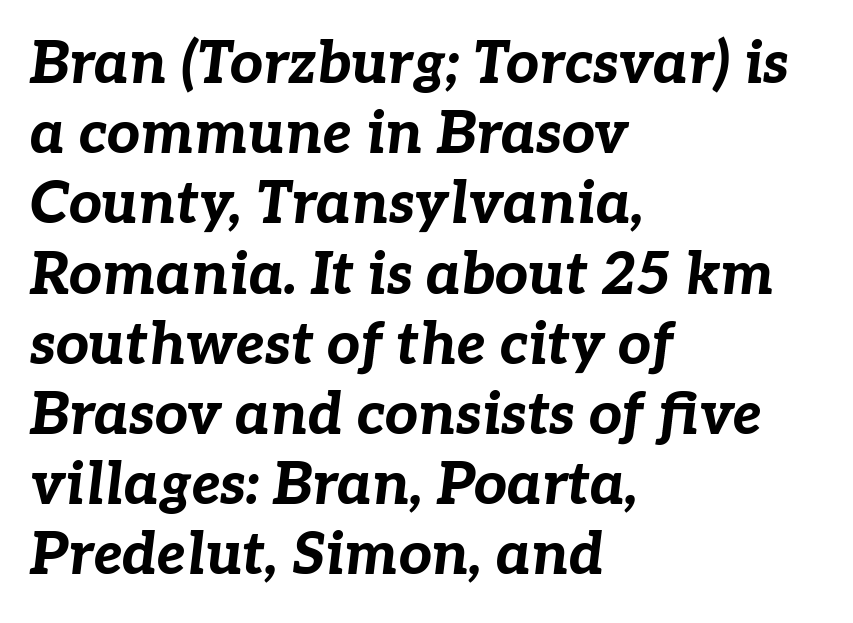
The image shows 58 px bold type, italic (leaning right); set left-aligned, line spacing 1.21x, normal letter spacing, not underlined; low stroke contrast and a medium x-height.
